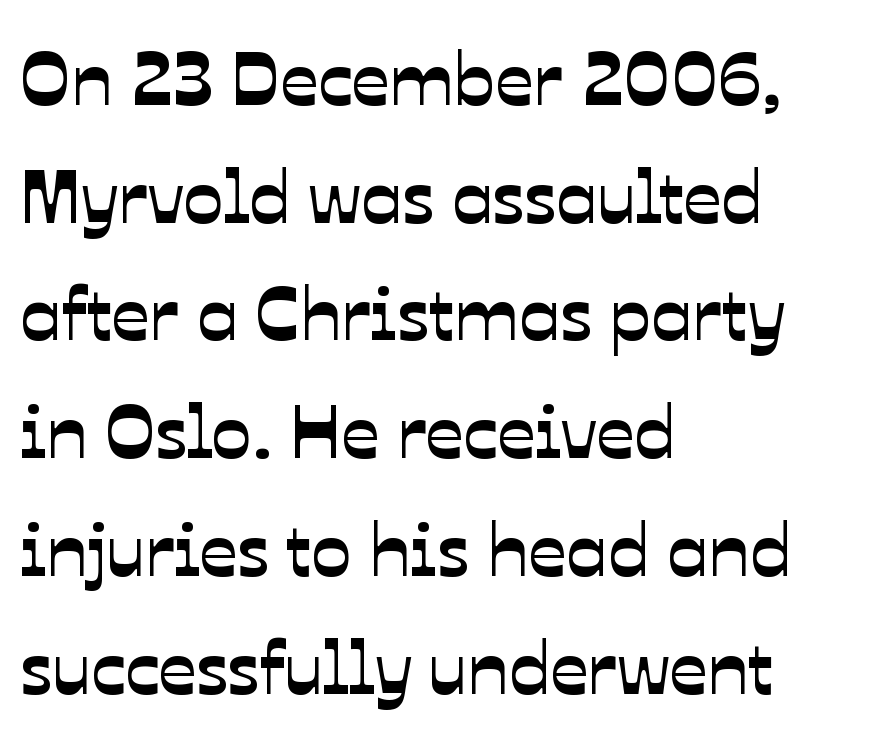
{"serif": "no", "width": "normal", "stroke_contrast": "low", "x_height": "medium", "monospaced": "no", "underline": "no", "align": "left", "line_spacing": "normal", "line_spacing_ratio": 1.57, "letter_spacing": "normal", "letter_spacing_em": 0.0, "glyph_px": 75}
